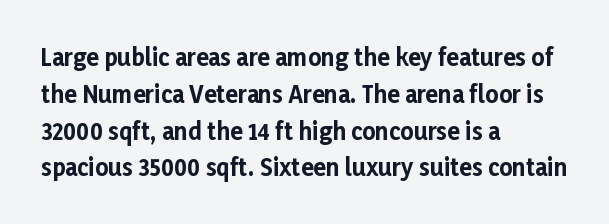
Q: Is the text bold? A: Yes.
Q: Is the text italic (slanted)? A: No, it is upright.
Q: Is the text underlined? A: No.
Q: How is the paragraph aligned? A: Left-aligned.
Q: Is the spacing between letters normal or unusually wide? A: Normal.
Q: Is the spacing between lines tight, normal or loose? A: Normal.
